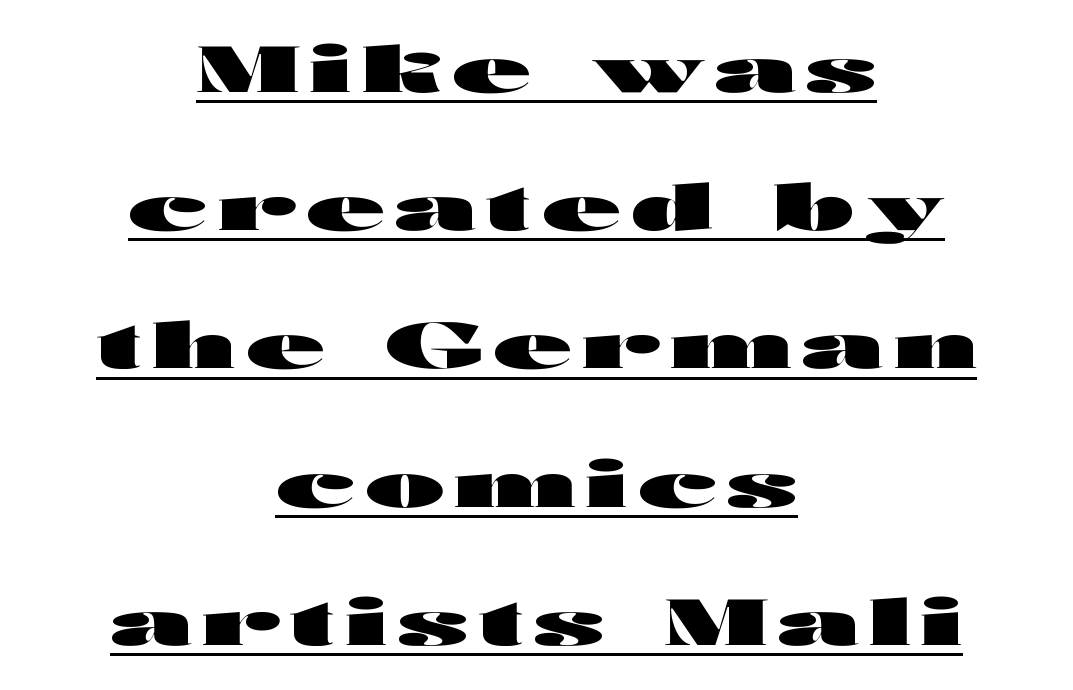
{"serif": "no", "italic": "no", "bold": "yes", "weight": "heavy", "width": "wide", "stroke_contrast": "high", "x_height": "medium", "monospaced": "no", "underline": "yes", "align": "center", "line_spacing": "loose", "line_spacing_ratio": 2.16, "glyph_px": 64}
